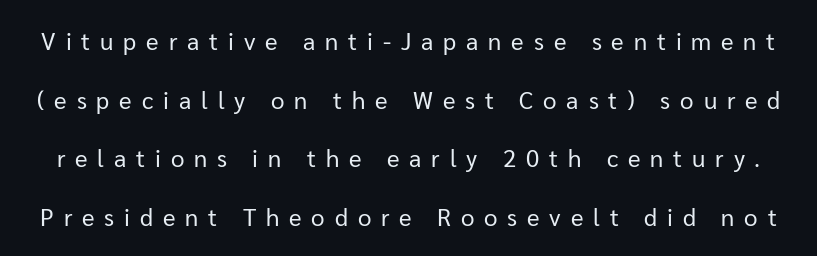
{"italic": "no", "bold": "no", "underline": "no", "line_spacing": "loose", "line_spacing_ratio": 2.44, "letter_spacing": "wide", "letter_spacing_em": 0.41, "glyph_px": 24}
